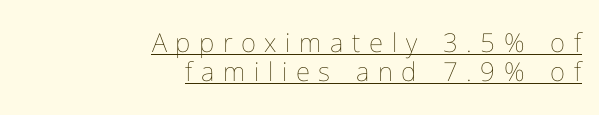
The image shows 26 px text type, upright; set right-aligned, tight line spacing (1.1x), unusually wide letter spacing (+0.33 em), underlined.
